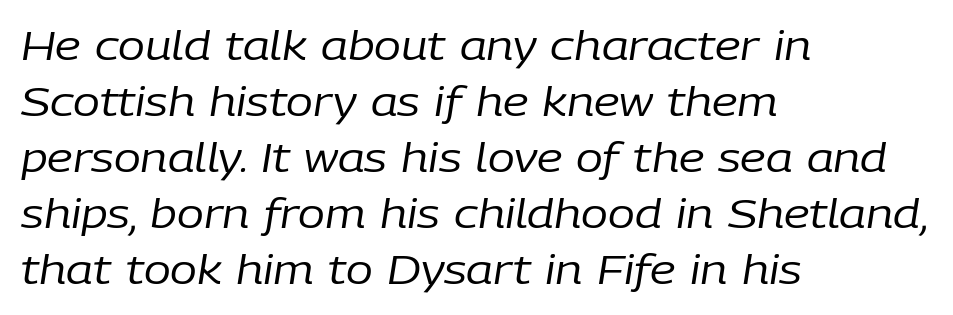
The image shows 40 px regular-weight type, italic (leaning right); set left-aligned, normal line spacing (1.4x), normal letter spacing, not underlined; low stroke contrast and a medium x-height.
